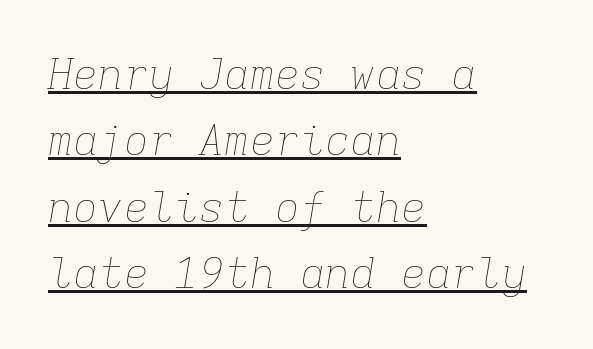
{"italic": "yes", "lean": "right", "slant_degrees": 9, "bold": "no", "weight": "thin", "width": "normal", "stroke_contrast": "low", "x_height": "medium", "monospaced": "yes", "underline": "yes", "align": "left", "line_spacing": "normal", "line_spacing_ratio": 1.58, "letter_spacing": "normal", "letter_spacing_em": 0.0, "glyph_px": 42}
